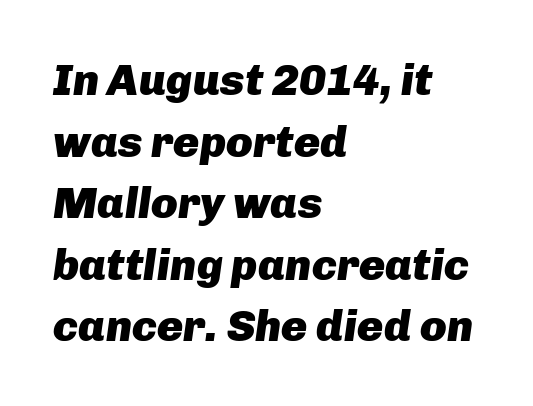
If you drew a line through each stem, it would be angled. Proportional: the letters do not fall into vertical columns. The line-height multiplier appears to be the usual default. Stroke thickness is high; the sample reads as a true bold. Has an underline been added? It has not. The lines are quadded left.
